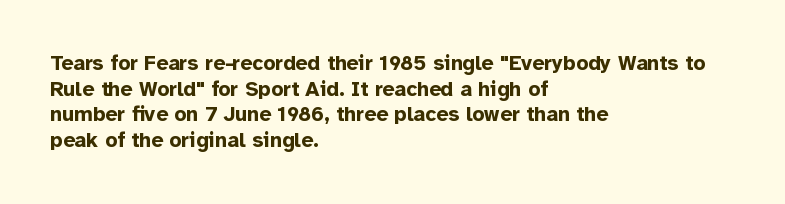
{"italic": "no", "bold": "yes", "underline": "no", "align": "left", "line_spacing_ratio": 1.22, "letter_spacing": "normal", "letter_spacing_em": 0.0, "glyph_px": 21}
